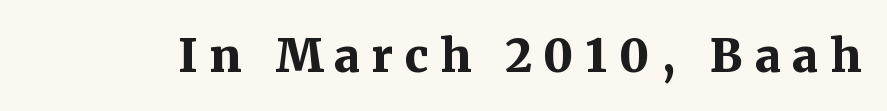
{"serif": "yes", "italic": "no", "bold": "yes", "weight": "bold", "width": "normal", "stroke_contrast": "medium", "x_height": "medium", "monospaced": "no", "underline": "no", "letter_spacing": "wide", "letter_spacing_em": 0.25, "glyph_px": 46}
